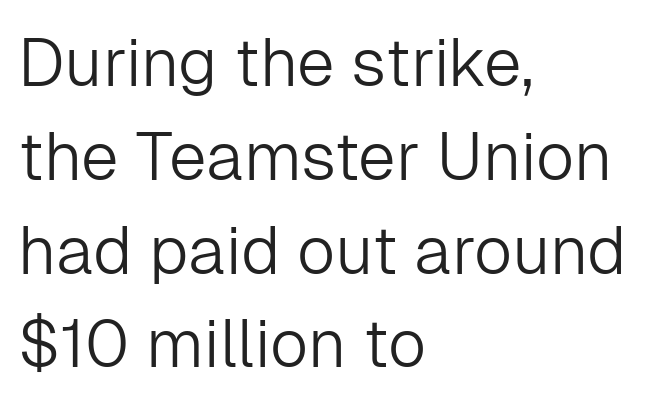
The image shows 67 px light sans-serif type, upright; set left-aligned, normal line spacing (1.4x), normal letter spacing, not underlined; low stroke contrast and a medium x-height.
